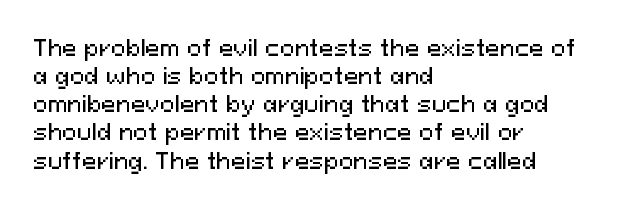
The image shows 22 px text type, upright; set left-aligned, normal line spacing (1.28x), normal letter spacing, not underlined.
